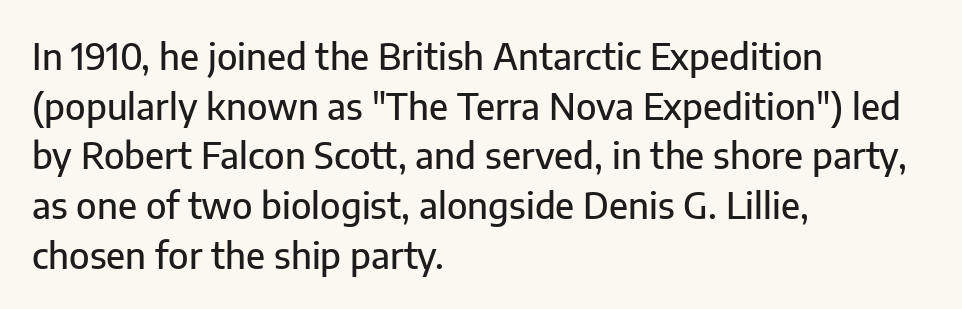
Q: Is the text italic (slanted)? A: No, it is upright.
Q: Is the typeface a serif or a sans-serif typeface? A: Sans-serif.
Q: Is the text underlined? A: No.
Q: How is the paragraph aligned? A: Left-aligned.
Q: Is the spacing between letters normal or unusually wide? A: Normal.
Q: Is the spacing between lines tight, normal or loose? A: Normal.
Q: Width (condensed, normal, or wide)? A: Normal.
Q: Stroke contrast? A: Low.
Q: x-height? A: Medium.
Q: Monospaced? A: No.
